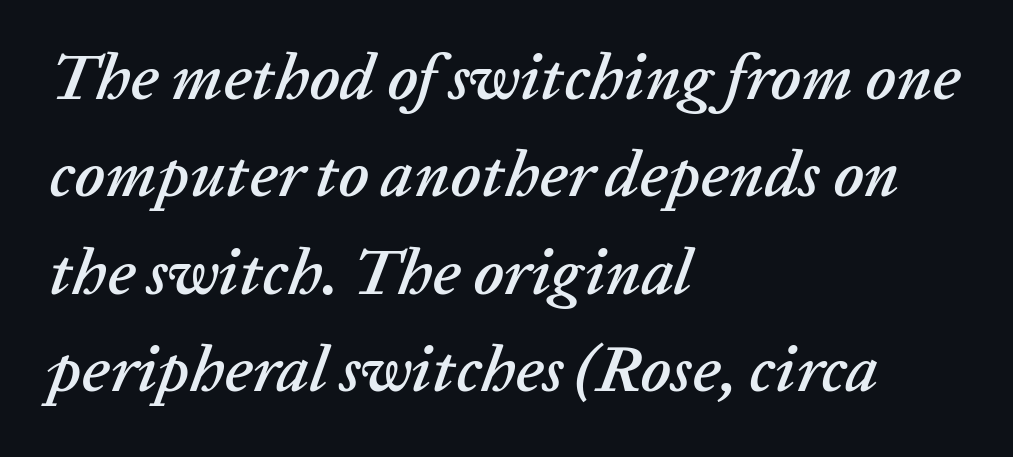
{"italic": "yes", "lean": "right", "slant_degrees": 20, "width": "normal", "stroke_contrast": "low", "x_height": "medium", "monospaced": "no", "underline": "no", "align": "left", "line_spacing": "normal", "line_spacing_ratio": 1.5, "letter_spacing": "normal", "letter_spacing_em": 0.0, "glyph_px": 65}
